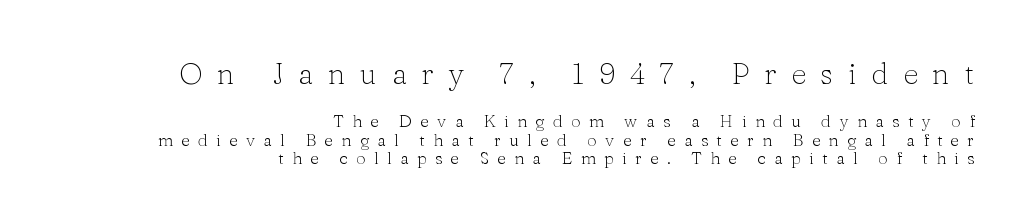
Q: Is the text bold? A: No.
Q: Is the text italic (slanted)? A: No, it is upright.
Q: Is the typeface a serif or a sans-serif typeface? A: Serif.
Q: Is the text underlined? A: No.
Q: How is the paragraph aligned? A: Right-aligned.
Q: Is the spacing between letters normal or unusually wide? A: Unusually wide.
Q: Is the spacing between lines tight, normal or loose? A: Tight.
Q: Which block of text is set in a larger size, the first (top) or the second (bottom)? A: The first (top) one.
Q: Width (condensed, normal, or wide)? A: Normal.
Q: Stroke contrast? A: Low.
Q: x-height? A: Medium.
Q: Monospaced? A: No.
